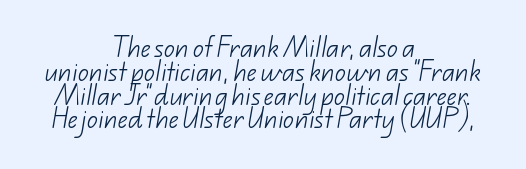
Q: Is the text bold? A: No.
Q: Is the text underlined? A: No.
Q: How is the paragraph aligned? A: Centered.
Q: Is the spacing between letters normal or unusually wide? A: Normal.
Q: Is the spacing between lines tight, normal or loose? A: Tight.
